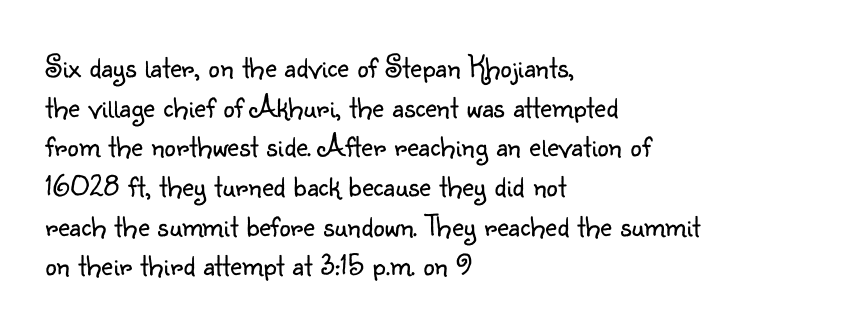
Q: Is the text bold? A: No.
Q: Is the text italic (slanted)? A: No, it is upright.
Q: Is the typeface a serif or a sans-serif typeface? A: Sans-serif.
Q: Is the text underlined? A: No.
Q: How is the paragraph aligned? A: Left-aligned.
Q: Is the spacing between letters normal or unusually wide? A: Normal.
Q: Width (condensed, normal, or wide)? A: Normal.
Q: Stroke contrast? A: Low.
Q: x-height? A: Small.
Q: Monospaced? A: No.
